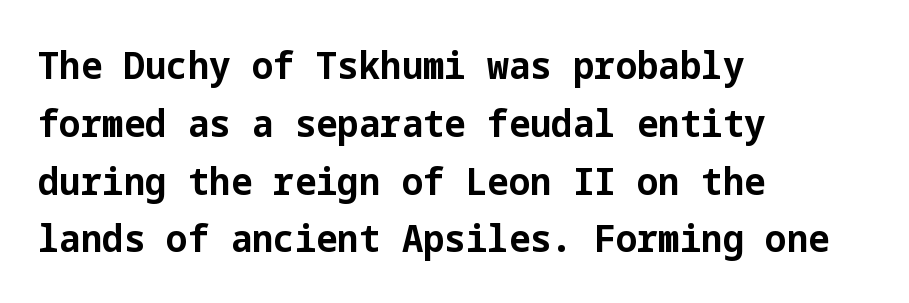
Quick note: interline space is typical. Notice how thick the strokes are: this is what a full bold looks like. This rendering employs a face without finishing strokes, i.e., a sans-serif. Characters remain perfectly vertical along every line.
